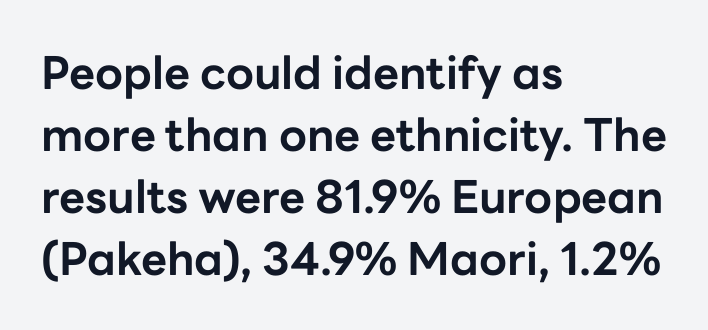
A full-strength bold gives these letters their thick strokes. Note the varied advance widths — an 'i' is clearly narrower than an 'm'. The lines are quadded left. Line spacing here is normal. Underline: absent. Every stem runs plumb, perpendicular to the baseline.
